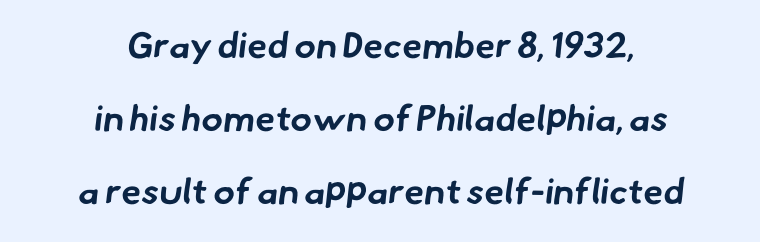
{"serif": "no", "bold": "yes", "weight": "bold", "width": "normal", "stroke_contrast": "low", "x_height": "small", "monospaced": "no", "underline": "no", "align": "center", "line_spacing": "loose", "line_spacing_ratio": 2.03, "letter_spacing": "normal", "letter_spacing_em": 0.0, "glyph_px": 36}
